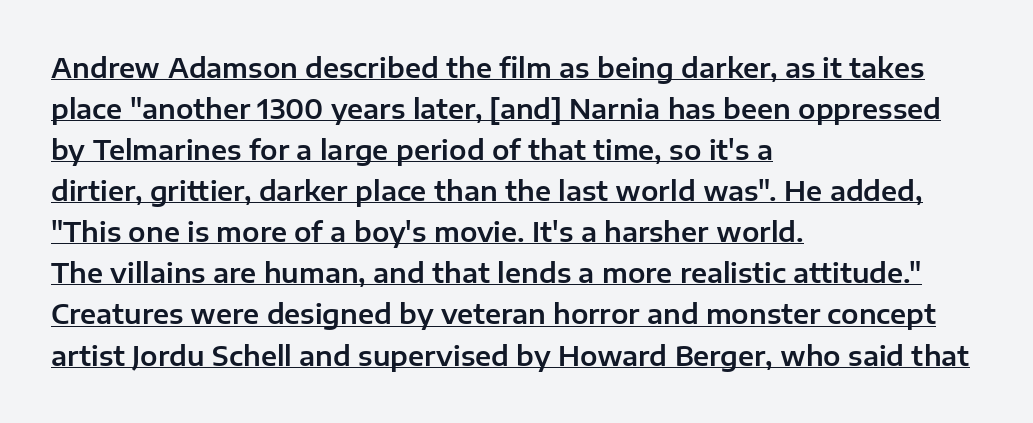
Q: Is the text italic (slanted)? A: No, it is upright.
Q: Is the text underlined? A: Yes.
Q: How is the paragraph aligned? A: Left-aligned.
Q: Is the spacing between letters normal or unusually wide? A: Normal.
Q: Is the spacing between lines tight, normal or loose? A: Normal.
